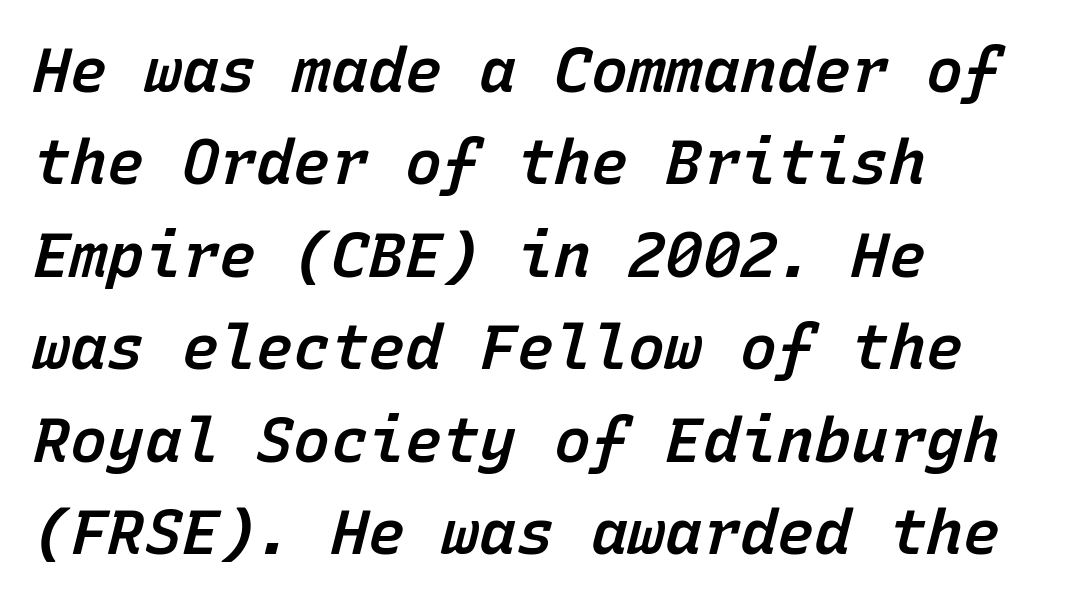
The image shows 62 px semibold type, italic (leaning right), monospaced; set left-aligned, normal line spacing (1.49x), normal letter spacing, not underlined; low stroke contrast and a medium x-height.
